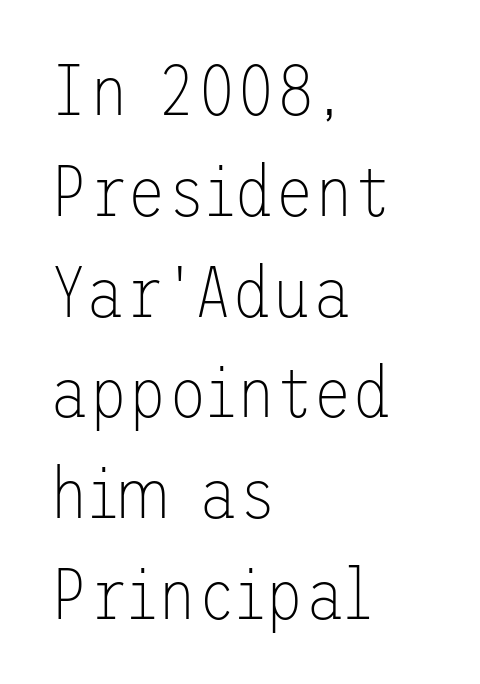
Teacher's note: observe the even left margin — that is flush-left alignment. The space directly below the letters is spotless. Every character sits straight up, as roman type does. The characters are drawn with everyday or finer stroke widths. The font family rendered here belongs to the sans-serif group. Letter spacing: default.
